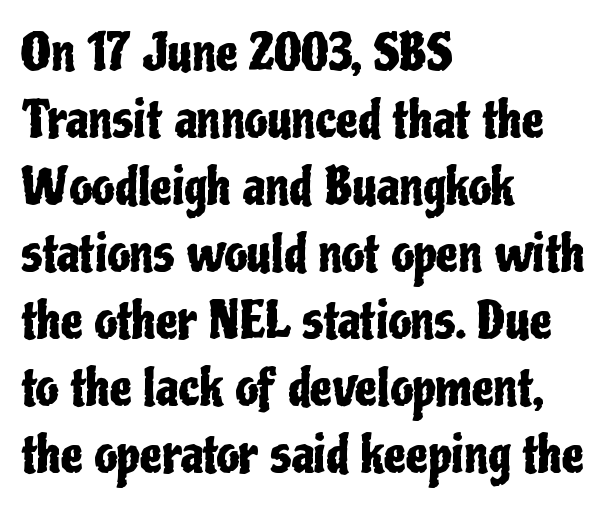
These lines are rendered in a variable-pitch font. The string is rendered with underlining switched off. There is no visible air inserted between adjacent glyphs. Interline gaps are of average width in this sample.
